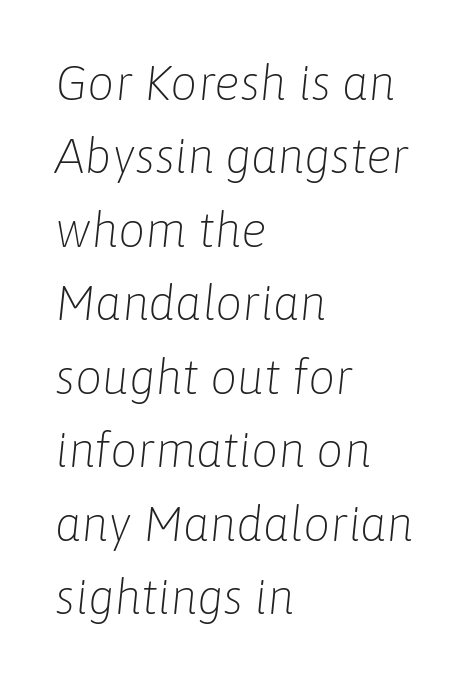
Q: Is the text bold? A: No.
Q: Is the text italic (slanted)? A: Yes, it leans right by about 6 degrees.
Q: Is the text underlined? A: No.
Q: How is the paragraph aligned? A: Left-aligned.
Q: Is the spacing between letters normal or unusually wide? A: Normal.
Q: Is the spacing between lines tight, normal or loose? A: Normal.
Q: Width (condensed, normal, or wide)? A: Normal.
Q: Stroke contrast? A: Low.
Q: x-height? A: Medium.
Q: Monospaced? A: No.
